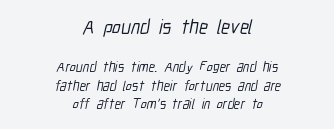
The block sitting higher on the canvas is the one with enlarged characters. You could call the tracking neutral — neither tight nor loose. How would I describe the line gaps? Plain and ordinary. This rendering features lettering with no underline. Alignment: centered.
